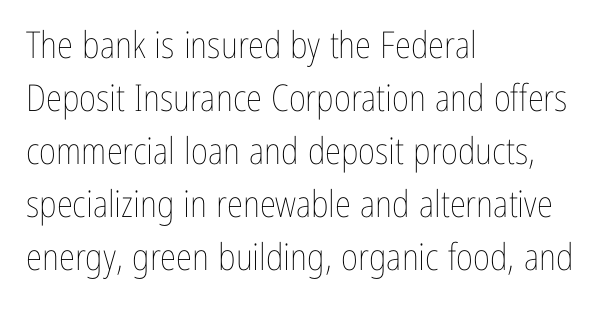
{"italic": "no", "bold": "no", "weight": "thin", "width": "condensed", "stroke_contrast": "low", "x_height": "medium", "monospaced": "no", "underline": "no", "align": "left", "line_spacing": "normal", "line_spacing_ratio": 1.43, "letter_spacing": "normal", "letter_spacing_em": 0.0, "glyph_px": 37}
